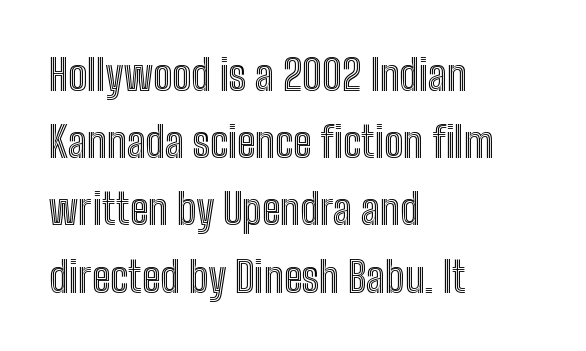
The image shows 42 px condensed type, upright; set left-aligned, normal line spacing (1.6x), normal letter spacing, not underlined; a medium x-height.
